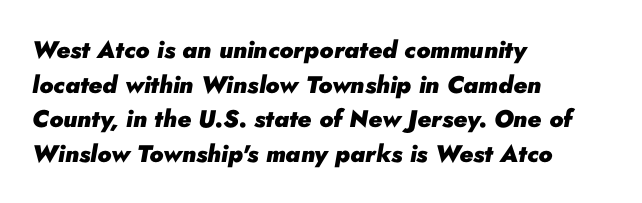
{"italic": "yes", "lean": "right", "slant_degrees": 10, "bold": "yes", "underline": "no", "align": "left", "line_spacing": "normal", "line_spacing_ratio": 1.44, "letter_spacing": "normal", "letter_spacing_em": 0.0, "glyph_px": 24}
